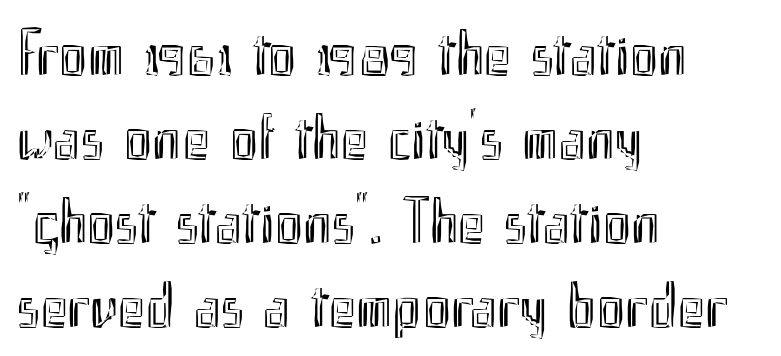
Compared with typical paragraphs, the rows here are spaced about the same. Note the varied advance widths — an 'i' is clearly narrower than an 'm'. Standard letterfit; no display-style spreading of the glyphs. Decoration check: the copy has no underline. Horizontal alignment here is leftward, the default for most running prose.
